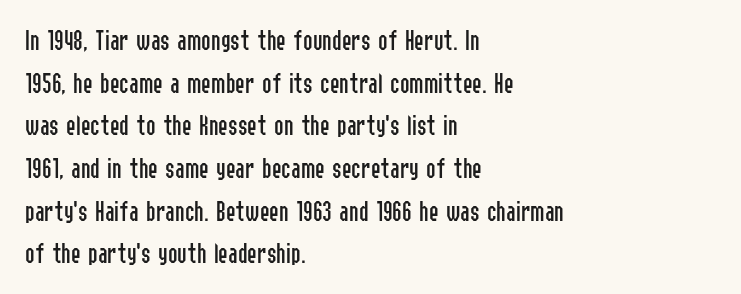
{"serif": "no", "italic": "no", "bold": "no", "weight": "regular", "width": "condensed", "stroke_contrast": "low", "x_height": "medium", "monospaced": "no", "underline": "no", "align": "left", "line_spacing": "normal", "line_spacing_ratio": 1.47, "letter_spacing": "normal", "letter_spacing_em": 0.0, "glyph_px": 29}
